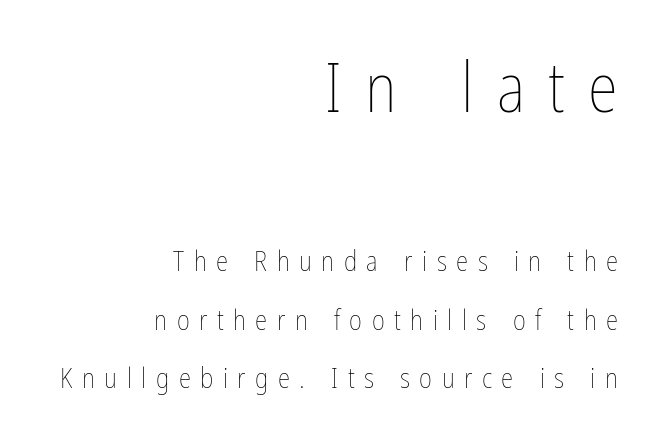
Q: Is the text bold? A: No.
Q: Is the text italic (slanted)? A: No, it is upright.
Q: Is the text underlined? A: No.
Q: How is the paragraph aligned? A: Right-aligned.
Q: Is the spacing between letters normal or unusually wide? A: Unusually wide.
Q: Is the spacing between lines tight, normal or loose? A: Loose.
Q: Which block of text is set in a larger size, the first (top) or the second (bottom)? A: The first (top) one.
Q: Width (condensed, normal, or wide)? A: Condensed.
Q: Stroke contrast? A: Low.
Q: x-height? A: Medium.
Q: Monospaced? A: No.
